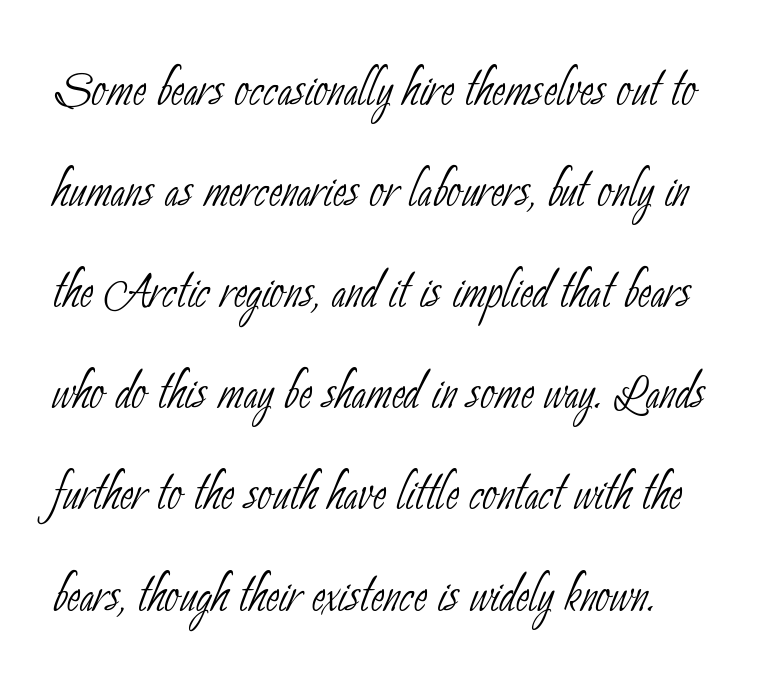
Q: Is the text bold? A: No.
Q: Is the typeface a serif or a sans-serif typeface? A: Sans-serif.
Q: Is the text underlined? A: No.
Q: Is the spacing between letters normal or unusually wide? A: Normal.
Q: Is the spacing between lines tight, normal or loose? A: Normal.
Q: Width (condensed, normal, or wide)? A: Condensed.
Q: Stroke contrast? A: Low.
Q: x-height? A: Small.
Q: Monospaced? A: No.
